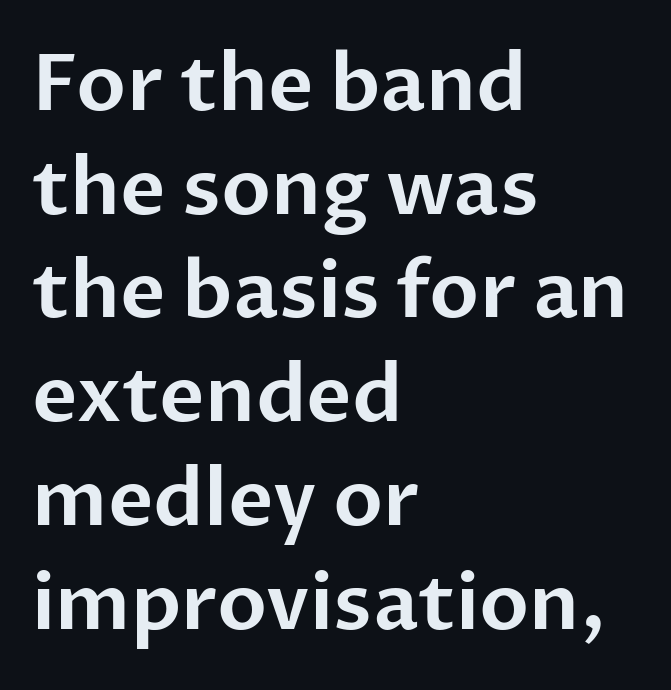
Q: Is the text italic (slanted)? A: No, it is upright.
Q: Is the typeface a serif or a sans-serif typeface? A: Sans-serif.
Q: Is the text underlined? A: No.
Q: How is the paragraph aligned? A: Left-aligned.
Q: Is the spacing between letters normal or unusually wide? A: Normal.
Q: Is the spacing between lines tight, normal or loose? A: Normal.
Q: Width (condensed, normal, or wide)? A: Normal.
Q: Stroke contrast? A: Low.
Q: x-height? A: Medium.
Q: Monospaced? A: No.
